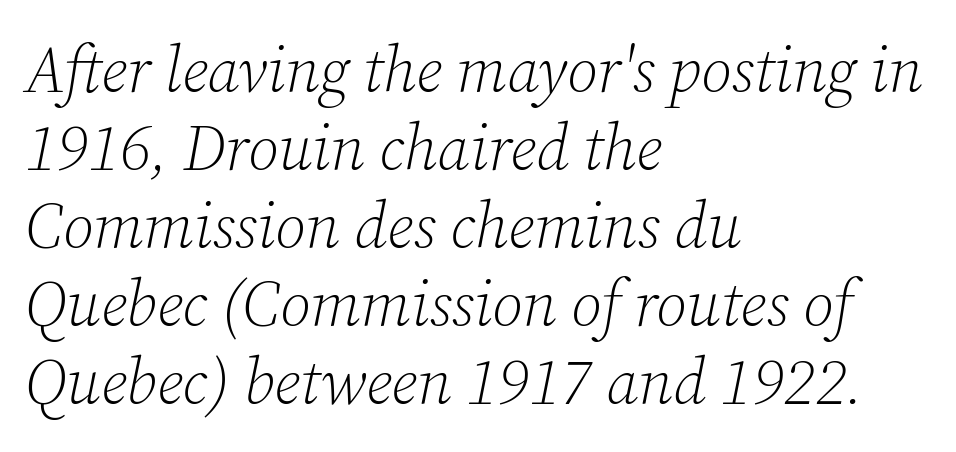
The image shows 64 px light serif type, italic (leaning right); set left-aligned, line spacing 1.22x, normal letter spacing, not underlined; low stroke contrast and a medium x-height.
